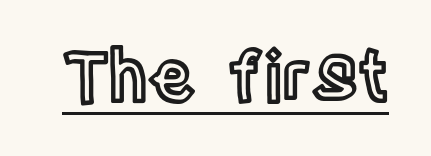
{"italic": "no", "width": "condensed", "x_height": "large", "monospaced": "no", "underline": "yes", "letter_spacing": "normal", "letter_spacing_em": 0.0, "glyph_px": 69}
